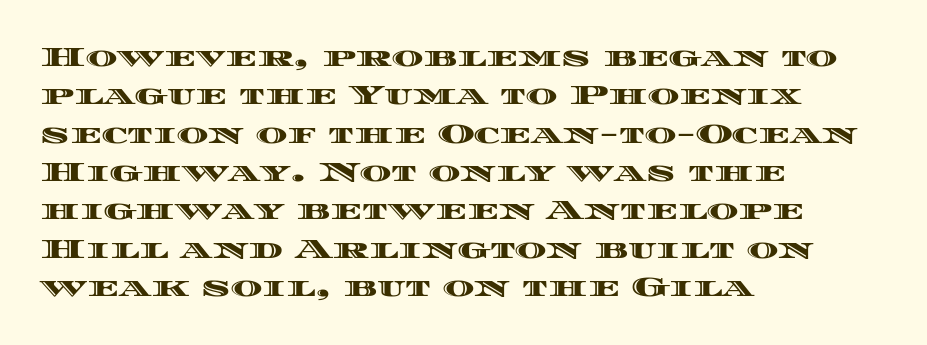
{"italic": "no", "underline": "no", "align": "left", "line_spacing": "normal", "line_spacing_ratio": 1.42, "letter_spacing": "normal", "letter_spacing_em": 0.0, "glyph_px": 27}
